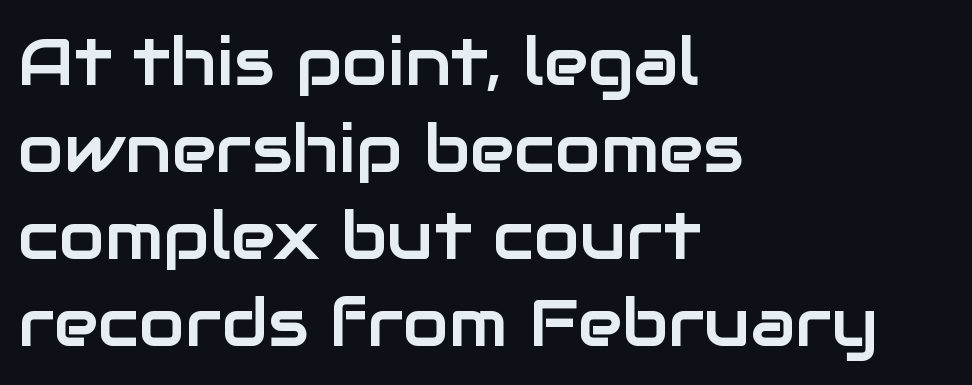
The image shows 67 px sans-serif type, upright; set left-aligned, normal line spacing (1.3x), normal letter spacing, not underlined; low stroke contrast and a medium x-height.
